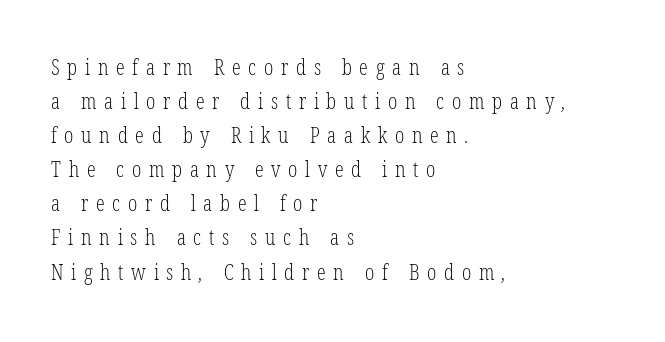
The image shows 22 px text type; set left-aligned, normal line spacing (1.55x), unusually wide letter spacing (+0.35 em), not underlined.
